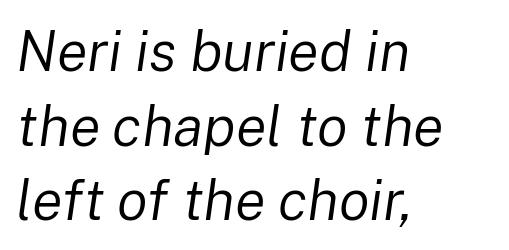
{"italic": "yes", "lean": "right", "slant_degrees": 8, "bold": "no", "weight": "regular", "width": "normal", "stroke_contrast": "low", "x_height": "medium", "monospaced": "no", "underline": "no", "align": "left", "line_spacing": "normal", "line_spacing_ratio": 1.31, "letter_spacing": "normal", "letter_spacing_em": 0.0, "glyph_px": 57}
